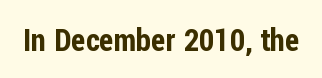
{"serif": "no", "italic": "no", "width": "condensed", "stroke_contrast": "low", "x_height": "medium", "monospaced": "no", "underline": "no", "letter_spacing": "normal", "letter_spacing_em": 0.0, "glyph_px": 31}
